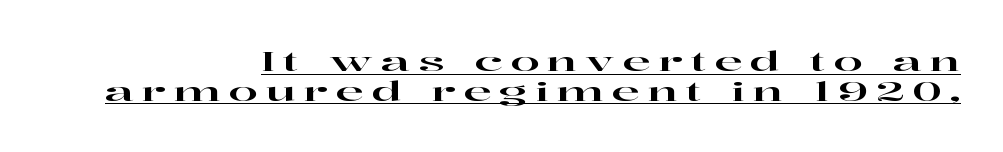
The image shows 26 px text type, upright; set right-aligned, tight line spacing (1.14x), unusually wide letter spacing (+0.31 em), underlined.
